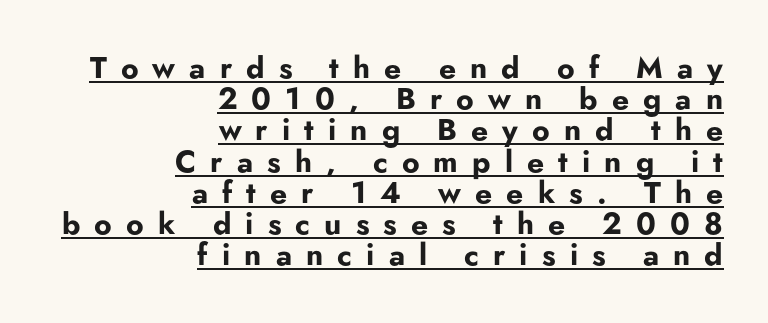
{"serif": "no", "italic": "no", "bold": "yes", "weight": "bold", "width": "normal", "stroke_contrast": "low", "x_height": "small", "monospaced": "no", "underline": "yes", "align": "right", "line_spacing": "tight", "line_spacing_ratio": 1.04, "letter_spacing": "wide", "letter_spacing_em": 0.47, "glyph_px": 30}
